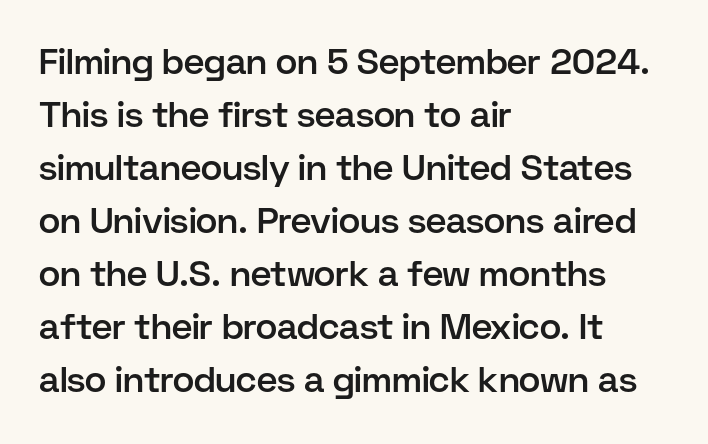
The image shows 36 px semibold sans-serif type, upright; set left-aligned, normal line spacing (1.47x), normal letter spacing, not underlined; low stroke contrast and a medium x-height.
